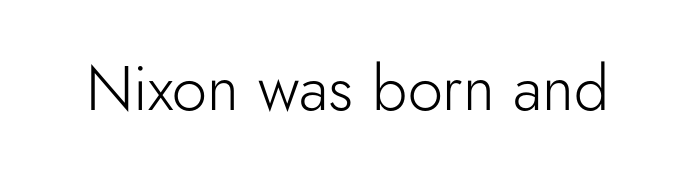
{"serif": "no", "italic": "no", "bold": "no", "weight": "light", "width": "normal", "stroke_contrast": "low", "x_height": "small", "monospaced": "no", "underline": "no", "letter_spacing": "normal", "letter_spacing_em": 0.0, "glyph_px": 63}
